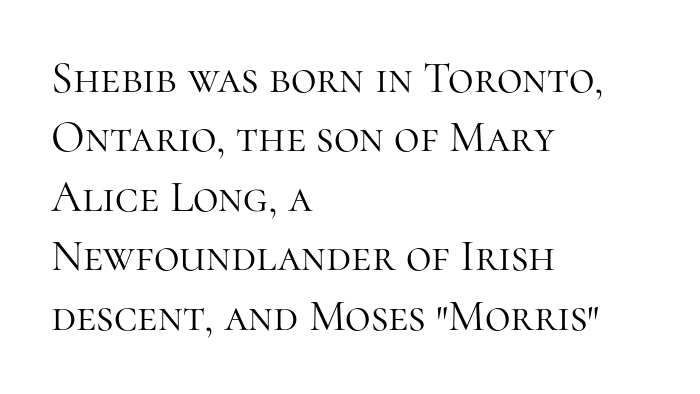
The image shows 44 px light serif type, upright; set left-aligned, normal line spacing (1.35x), normal letter spacing, not underlined; high stroke contrast and a medium x-height.
